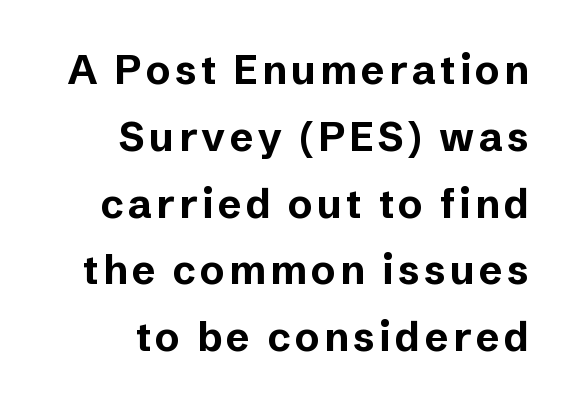
Just letters on the line, the space beneath them empty. Casual observation: everything's shoved over to the right. This sample uses a sans-serif face. The passage shown is typed in a proportional face where columns would drift.
